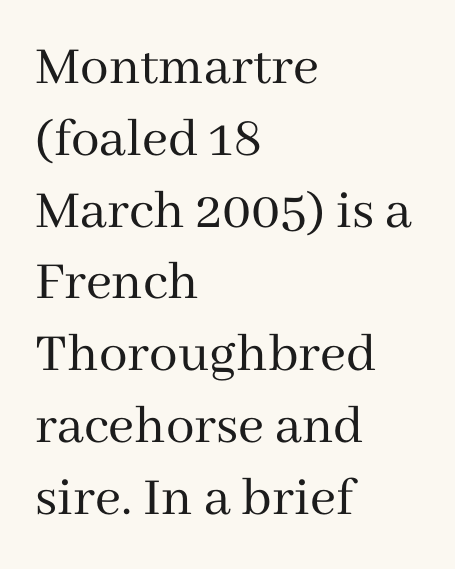
Q: Is the text bold? A: No.
Q: Is the text italic (slanted)? A: No, it is upright.
Q: Is the typeface a serif or a sans-serif typeface? A: Serif.
Q: Is the text underlined? A: No.
Q: How is the paragraph aligned? A: Left-aligned.
Q: Is the spacing between letters normal or unusually wide? A: Normal.
Q: Is the spacing between lines tight, normal or loose? A: Normal.
Q: Width (condensed, normal, or wide)? A: Normal.
Q: Stroke contrast? A: Medium.
Q: x-height? A: Medium.
Q: Monospaced? A: No.
